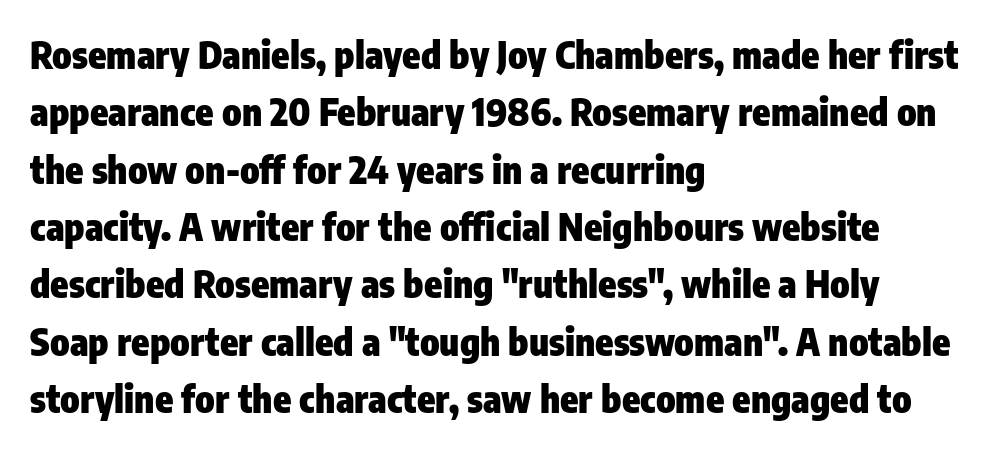
The image shows 37 px heavy, condensed sans-serif type, upright; set left-aligned, normal line spacing (1.55x), normal letter spacing, not underlined; low stroke contrast and a medium x-height.
